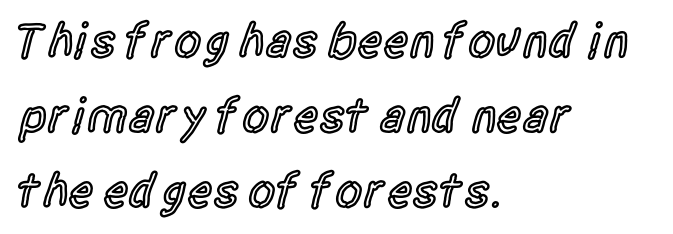
If you drew a ruler down the left edge, every line would touch it. Each word holds together tightly as a unit, with standard inter-letter gaps. A semibold gives these letters moderate extra thickness, short of bold. Each letter's strokes conclude bluntly, with no projecting serifs. Baseline-to-baseline distance is the conventional proportion of letter height.
